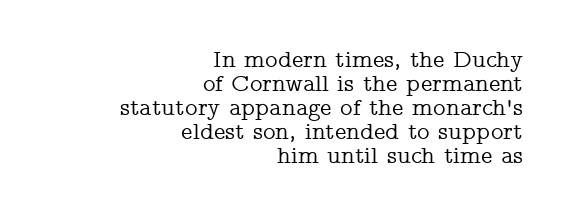
The image shows 24 px text type, upright; set right-aligned, tight line spacing (1.0x), normal letter spacing, not underlined.
